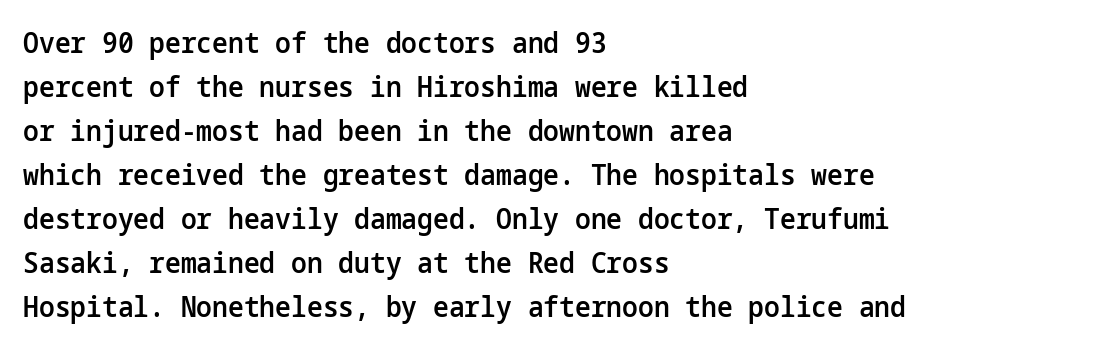
{"serif": "no", "italic": "no", "bold": "semi", "weight": "semibold", "width": "normal", "stroke_contrast": "low", "x_height": "medium", "underline": "no", "align": "left", "line_spacing": "normal", "line_spacing_ratio": 1.57, "letter_spacing": "normal", "letter_spacing_em": 0.0, "glyph_px": 28}
